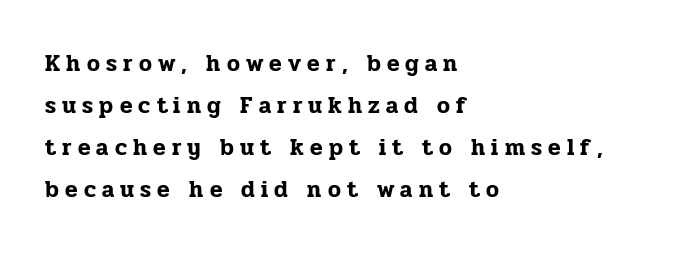
The image shows 23 px text type, upright; set left-aligned, line spacing 1.83x, unusually wide letter spacing (+0.27 em), not underlined.
